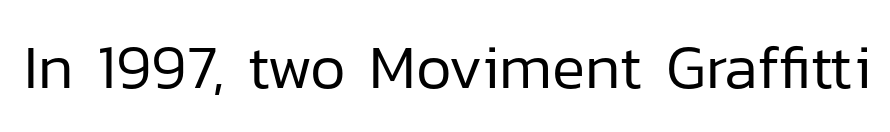
{"serif": "no", "italic": "no", "bold": "no", "weight": "regular", "width": "normal", "stroke_contrast": "low", "x_height": "medium", "monospaced": "no", "underline": "no", "letter_spacing": "normal", "letter_spacing_em": 0.0, "glyph_px": 62}
